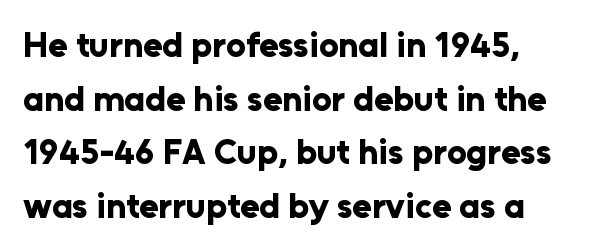
The image shows 35 px bold sans-serif type, upright; set left-aligned, normal line spacing (1.53x), normal letter spacing, not underlined; low stroke contrast and a medium x-height.
